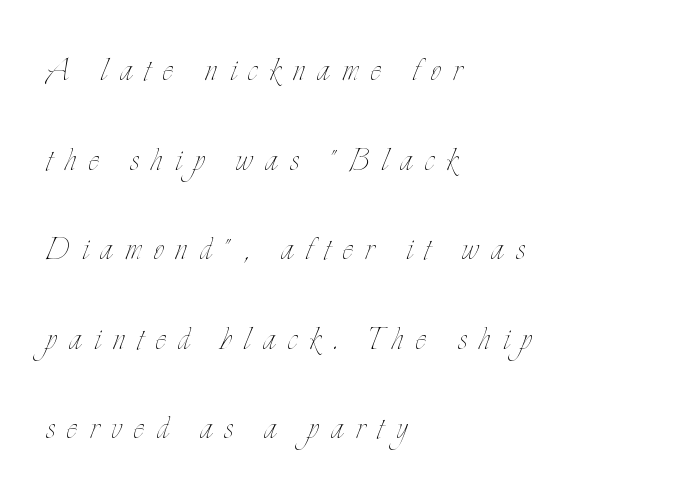
Each line starts at the same left margin while the right side varies. A typesetter would call this heavily tracked-out type. Looks like regular typesetting: each glyph gets only the width it needs. Beneath every word, the page is bare. Leading: increased.
